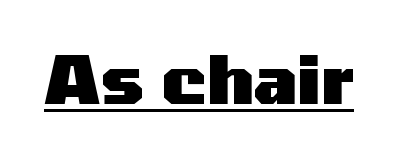
Q: Is the text bold? A: Yes.
Q: Is the text italic (slanted)? A: No, it is upright.
Q: Is the typeface a serif or a sans-serif typeface? A: Sans-serif.
Q: Is the text underlined? A: Yes.
Q: Is the spacing between letters normal or unusually wide? A: Normal.
Q: Width (condensed, normal, or wide)? A: Wide.
Q: Stroke contrast? A: Medium.
Q: x-height? A: Medium.
Q: Monospaced? A: No.
